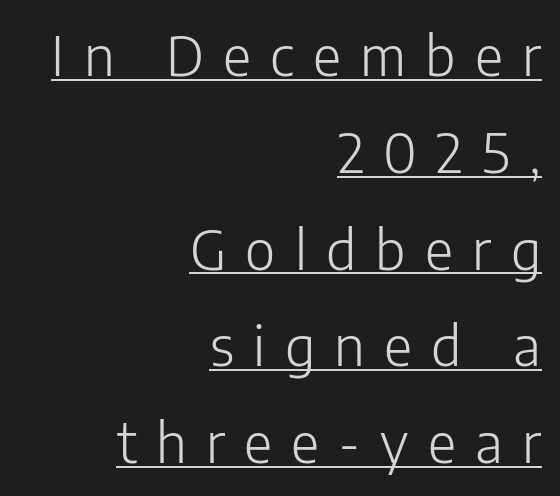
{"serif": "no", "italic": "no", "bold": "no", "weight": "light", "width": "normal", "stroke_contrast": "low", "x_height": "medium", "monospaced": "no", "underline": "yes", "align": "right", "line_spacing_ratio": 1.76, "letter_spacing": "wide", "letter_spacing_em": 0.35, "glyph_px": 55}
